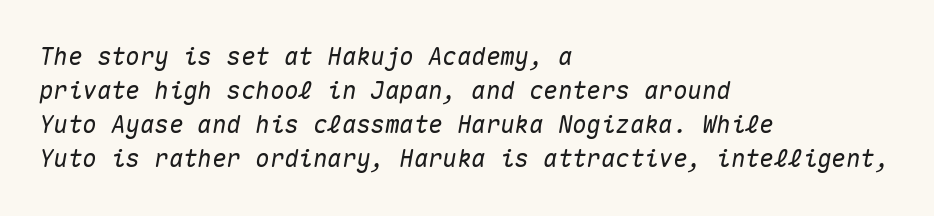
The image shows 24 px text type, italic (leaning right); set left-aligned, normal line spacing (1.42x), normal letter spacing, not underlined.
